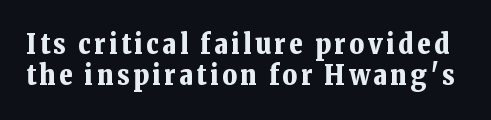
{"serif": "yes", "italic": "no", "bold": "yes", "weight": "bold", "width": "normal", "stroke_contrast": "low", "x_height": "medium", "monospaced": "no", "underline": "no", "line_spacing": "tight", "line_spacing_ratio": 1.11, "glyph_px": 28}
